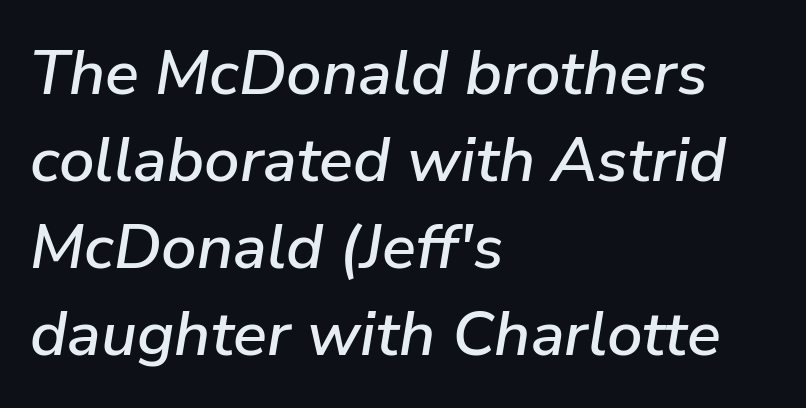
Note the varied advance widths — an 'i' is clearly narrower than an 'm'. Compared with a centered layout, this one pins lines to the left instead. A typesetter would mark this as italic. Leading matches the norm, producing a regular column.
